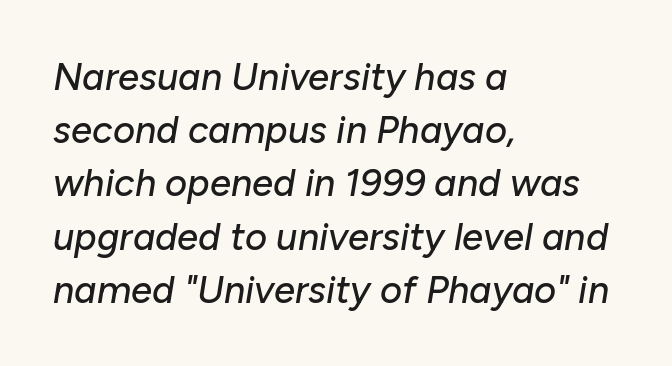
Honestly, the letter spacing is just normal — you wouldn't notice it. Each letter keeps its own natural width here, so spacing adapts to shape. The passage is arranged the way most books set body copy — flush left. This rendering features lettering with no underline. Style check: oblique. Horizontal bands of white between lines are of average thickness.
